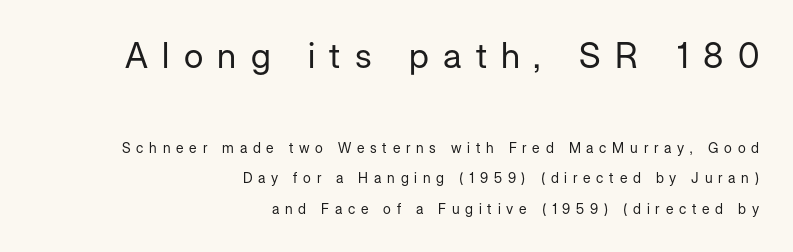
The image shows 35 px regular-weight sans-serif type, upright; set right-aligned, loose line spacing (2.19x), unusually wide letter spacing (+0.41 em), not underlined; the first (top) block is 2.5x larger; low stroke contrast and a medium x-height.
